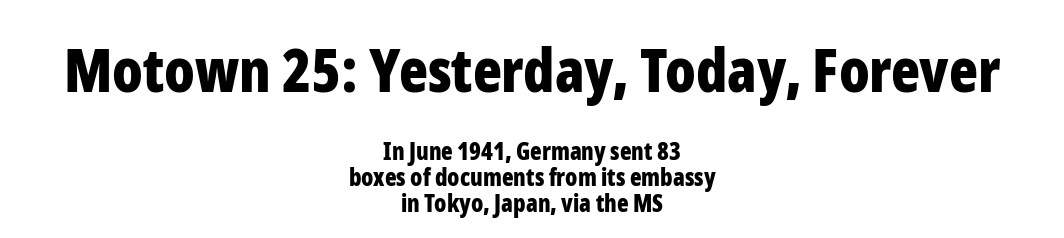
{"serif": "no", "italic": "no", "bold": "yes", "weight": "bold", "width": "condensed", "stroke_contrast": "low", "x_height": "medium", "monospaced": "no", "underline": "no", "align": "center", "line_spacing": "tight", "line_spacing_ratio": 1.08, "letter_spacing": "normal", "letter_spacing_em": 0.0, "larger_block": "first", "size_ratio": 2.5, "glyph_px": 60}
